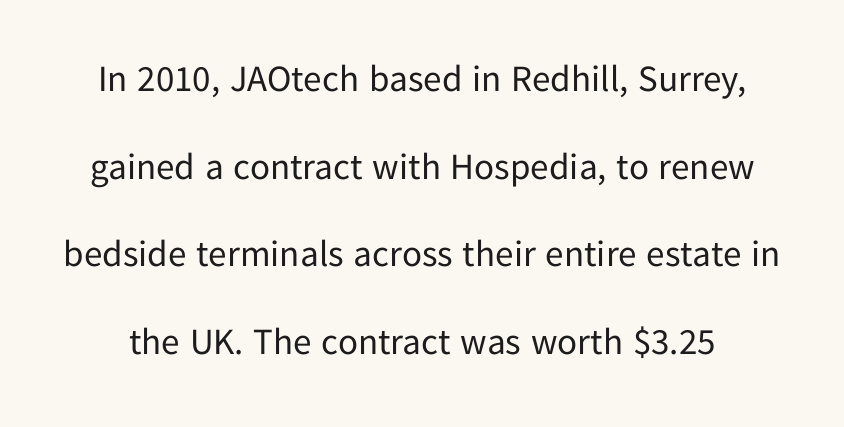
The image shows 37 px regular-weight sans-serif type, upright; set loose line spacing (2.37x), normal letter spacing, not underlined; low stroke contrast and a medium x-height.
